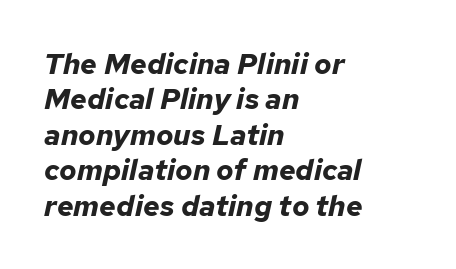
This is heavy type, rendered in bold. Students, note that the glyphs here touch the page at normal intervals. The letters are slanted; this is an italic face. The rendering uses natural spacing where letterforms have individual widths.
